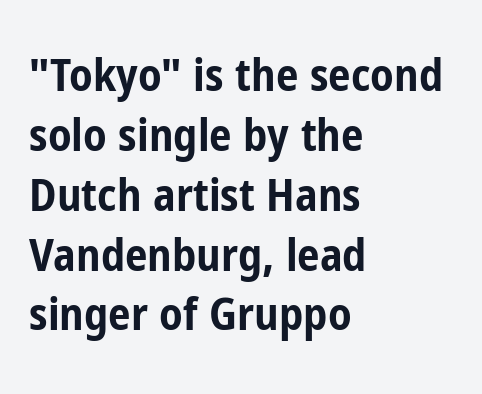
The image shows 45 px bold, condensed sans-serif type, upright; set left-aligned, normal line spacing (1.33x), normal letter spacing, not underlined; low stroke contrast and a medium x-height.
